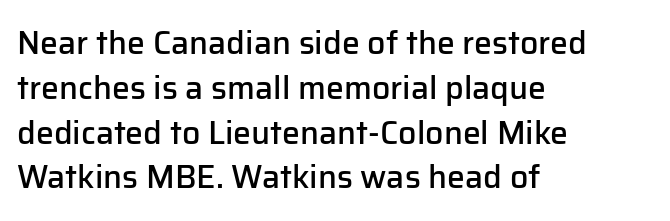
{"serif": "no", "italic": "no", "bold": "semi", "weight": "semibold", "width": "normal", "stroke_contrast": "low", "x_height": "medium", "monospaced": "no", "underline": "no", "align": "left", "line_spacing": "normal", "line_spacing_ratio": 1.4, "letter_spacing": "normal", "letter_spacing_em": 0.0, "glyph_px": 32}
